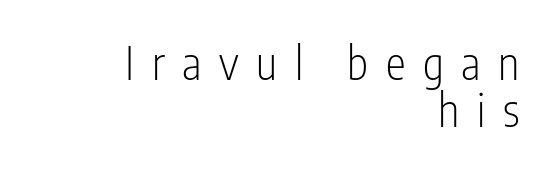
Reading down the block, your eye finds every line finishing at a fixed right position. Each word looks stretched out because of the extra space between its letters. Line spacing here is tight. This is sans-serif lettering, the kind often seen on screens and signage. The space directly below the letters is spotless.
